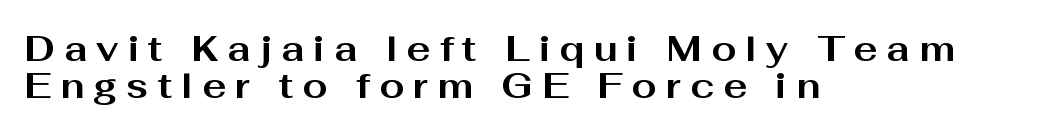
Q: Is the text bold? A: Yes.
Q: Is the text italic (slanted)? A: No, it is upright.
Q: Is the typeface a serif or a sans-serif typeface? A: Sans-serif.
Q: Is the text underlined? A: No.
Q: How is the paragraph aligned? A: Left-aligned.
Q: Is the spacing between letters normal or unusually wide? A: Unusually wide.
Q: Is the spacing between lines tight, normal or loose? A: Tight.
Q: Width (condensed, normal, or wide)? A: Wide.
Q: Stroke contrast? A: Medium.
Q: x-height? A: Medium.
Q: Monospaced? A: No.
